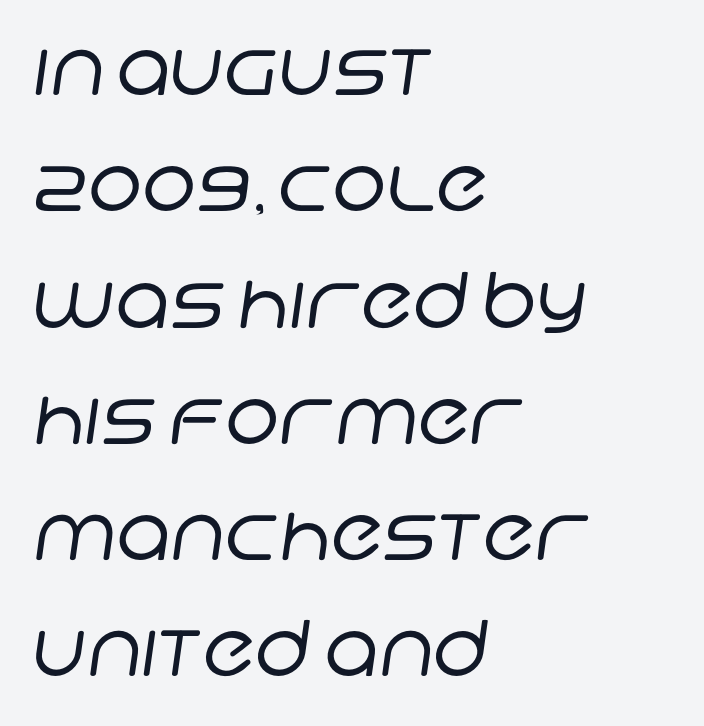
The horizontal fit of the characters is conventional and even. I'd call this a sans setting — the letters go barefoot. If you drew a ruler down the left edge, every line would touch it. Unbolded letterforms with no extra heft. Think of a printed novel: that variable character pitch is what you see here. Descenders hang freely into open space.
